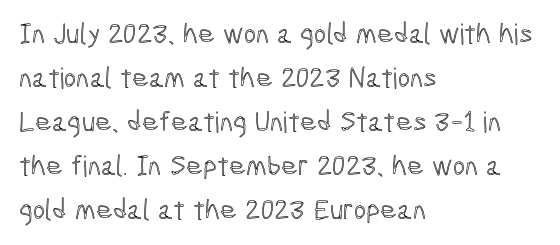
Decoration check: the copy has no underline. Rendered with straight, roman letterforms. If you measured baseline to baseline, you'd find a middling distance. Think of a printed novel: that variable character pitch is what you see here. The ragged edge is on the right, which tells us the setting is flush left.
